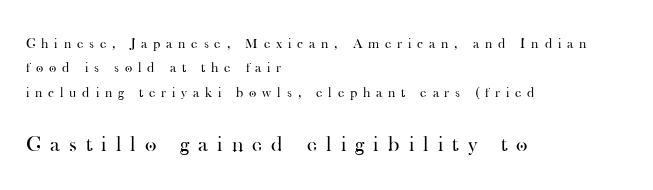
Q: Is the text bold? A: No.
Q: Is the text italic (slanted)? A: No, it is upright.
Q: Is the text underlined? A: No.
Q: How is the paragraph aligned? A: Left-aligned.
Q: Is the spacing between letters normal or unusually wide? A: Unusually wide.
Q: Which block of text is set in a larger size, the first (top) or the second (bottom)? A: The second (bottom) one.
